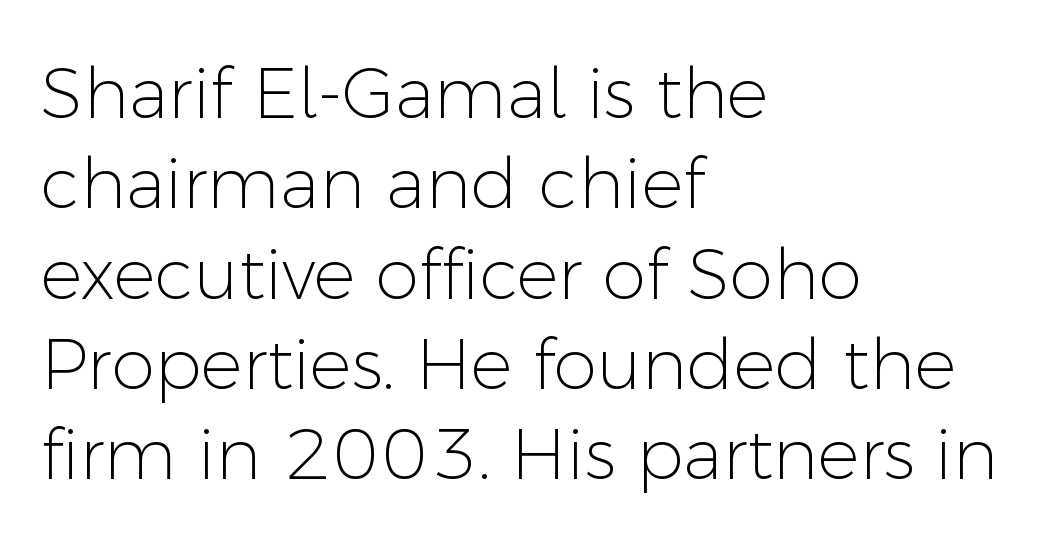
{"serif": "no", "italic": "no", "bold": "no", "weight": "light", "width": "normal", "stroke_contrast": "low", "x_height": "medium", "monospaced": "no", "underline": "no", "align": "left", "line_spacing": "normal", "line_spacing_ratio": 1.29, "letter_spacing": "normal", "letter_spacing_em": 0.0, "glyph_px": 70}
